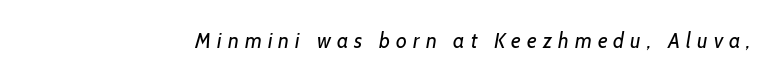
These lines have a slow, spaced-out rhythm from letter to letter. Is this a heavy cut? Hardly; it is regular or lighter. Has an underline been added? It has not.
